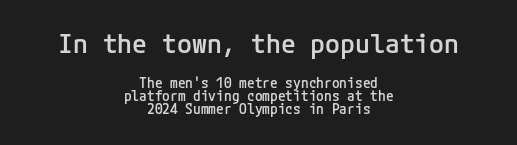
Q: Is the text bold? A: Semi-bold.
Q: Is the text italic (slanted)? A: No, it is upright.
Q: Is the text underlined? A: No.
Q: How is the paragraph aligned? A: Centered.
Q: Is the spacing between letters normal or unusually wide? A: Normal.
Q: Is the spacing between lines tight, normal or loose? A: Tight.
Q: Which block of text is set in a larger size, the first (top) or the second (bottom)? A: The first (top) one.
